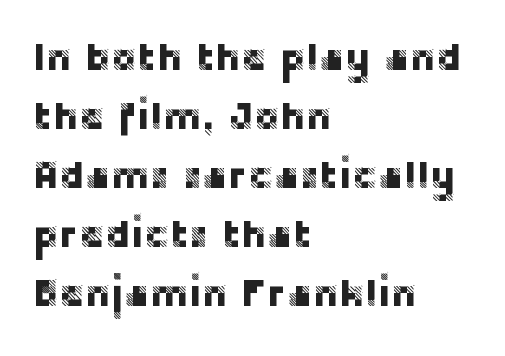
The image shows 39 px sans-serif type, upright; set left-aligned, normal line spacing (1.51x), normal letter spacing, not underlined; low stroke contrast and a large x-height.
